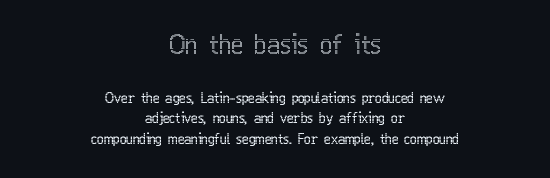
{"italic": "no", "underline": "no", "align": "center", "line_spacing": "normal", "line_spacing_ratio": 1.46, "letter_spacing": "normal", "letter_spacing_em": 0.0, "larger_block": "first", "size_ratio": 1.86, "glyph_px": 26}
